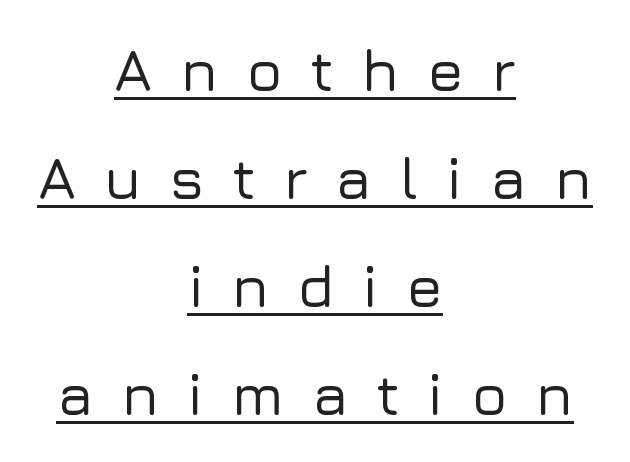
{"serif": "no", "italic": "no", "width": "normal", "stroke_contrast": "low", "x_height": "medium", "monospaced": "no", "underline": "yes", "align": "center", "line_spacing_ratio": 1.83, "letter_spacing": "wide", "letter_spacing_em": 0.47, "glyph_px": 59}
